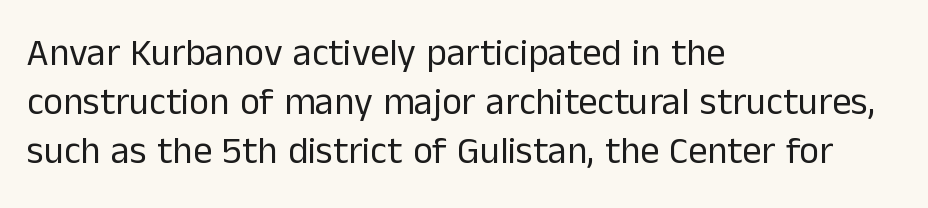
Q: Is the text bold? A: No.
Q: Is the text italic (slanted)? A: No, it is upright.
Q: Is the typeface a serif or a sans-serif typeface? A: Sans-serif.
Q: Is the text underlined? A: No.
Q: How is the paragraph aligned? A: Left-aligned.
Q: Is the spacing between letters normal or unusually wide? A: Normal.
Q: Is the spacing between lines tight, normal or loose? A: Normal.
Q: Width (condensed, normal, or wide)? A: Normal.
Q: Stroke contrast? A: Low.
Q: x-height? A: Medium.
Q: Monospaced? A: No.
